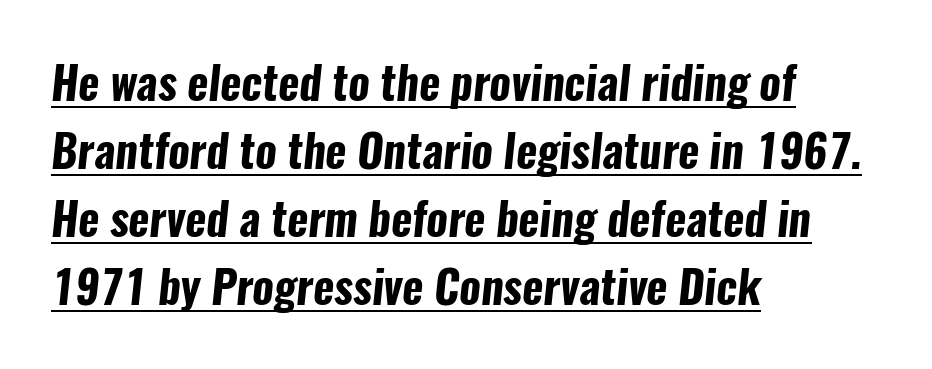
The image shows 45 px bold, condensed sans-serif type; set left-aligned, normal line spacing (1.51x), normal letter spacing, underlined; low stroke contrast and a medium x-height.
